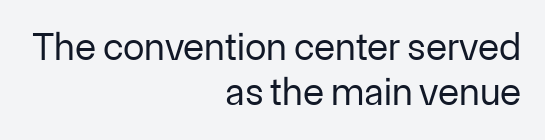
The image shows 39 px regular-weight sans-serif type, upright; set right-aligned, line spacing 1.16x, normal letter spacing, not underlined; low stroke contrast and a medium x-height.
